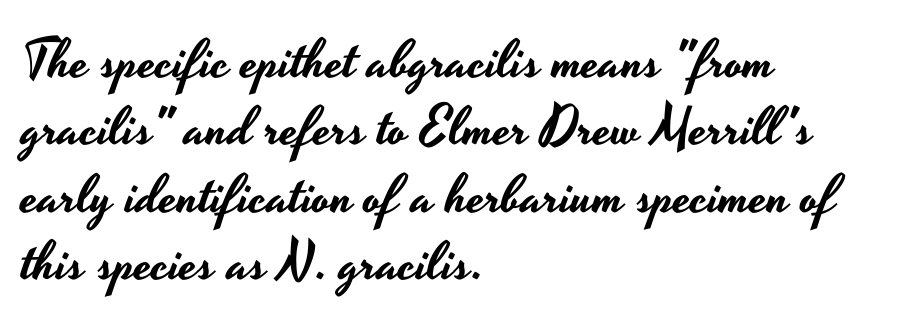
Characters follow at the spacing the type designer built in. The rendering uses natural spacing where letterforms have individual widths. Line starts are locked; line ends wander. Nope, no serifs anywhere on these letters.
